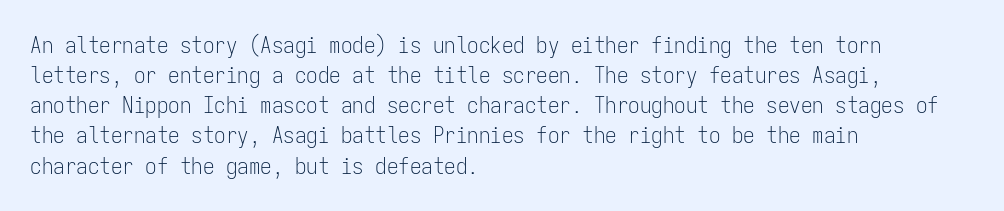
{"italic": "no", "bold": "no", "underline": "no", "align": "left", "line_spacing": "normal", "line_spacing_ratio": 1.31, "letter_spacing": "normal", "letter_spacing_em": 0.0, "glyph_px": 23}
